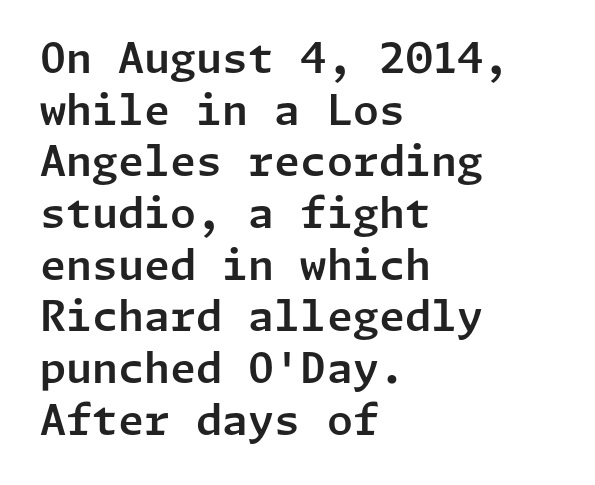
I'd call this a sans setting — the letters go barefoot. Quick note: underline off. You could call the tracking neutral — neither tight nor loose. A classic flush-left, rag-right setting is used for this passage.
